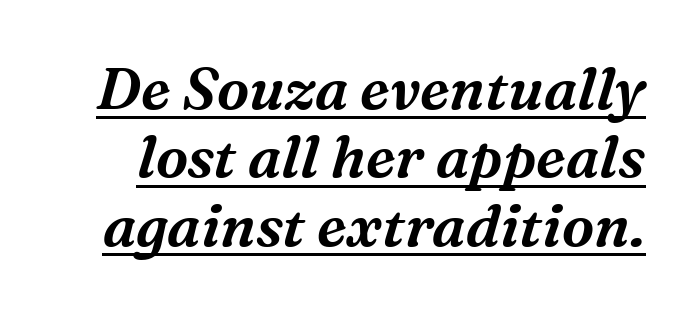
The image shows 58 px serif type, italic (leaning right); set line spacing 1.18x, normal letter spacing, underlined; medium stroke contrast and a medium x-height.
